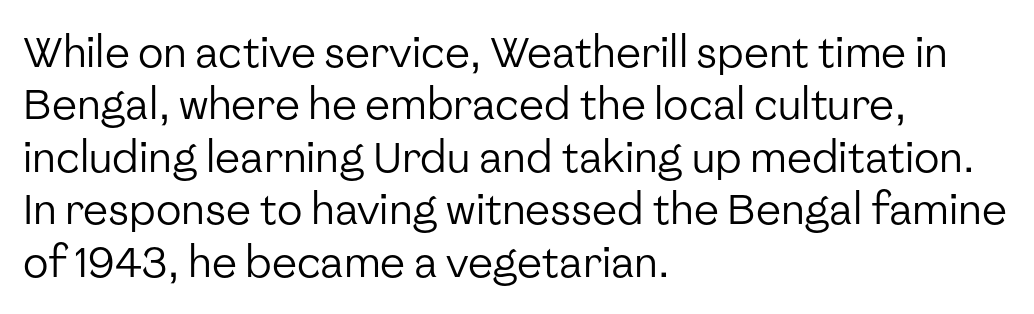
{"serif": "no", "italic": "no", "bold": "no", "weight": "regular", "width": "normal", "stroke_contrast": "low", "x_height": "medium", "monospaced": "no", "underline": "no", "align": "left", "line_spacing": "normal", "line_spacing_ratio": 1.25, "letter_spacing": "normal", "letter_spacing_em": 0.0, "glyph_px": 42}
